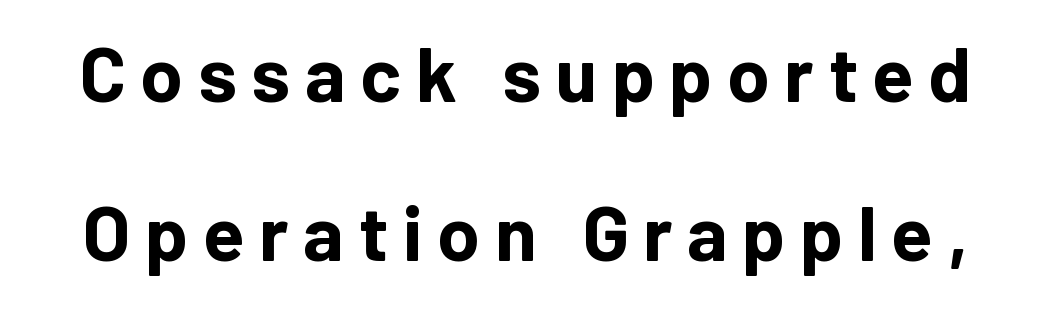
The image shows 77 px bold sans-serif type, upright; set loose line spacing (2.06x), not underlined; low stroke contrast and a medium x-height.
